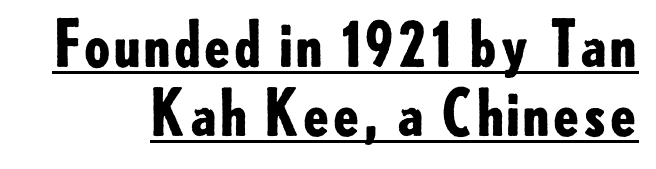
{"serif": "no", "italic": "no", "bold": "yes", "weight": "bold", "width": "normal", "stroke_contrast": "low", "x_height": "small", "monospaced": "no", "underline": "yes", "line_spacing": "tight", "line_spacing_ratio": 1.12, "letter_spacing": "normal", "letter_spacing_em": 0.0, "glyph_px": 62}
